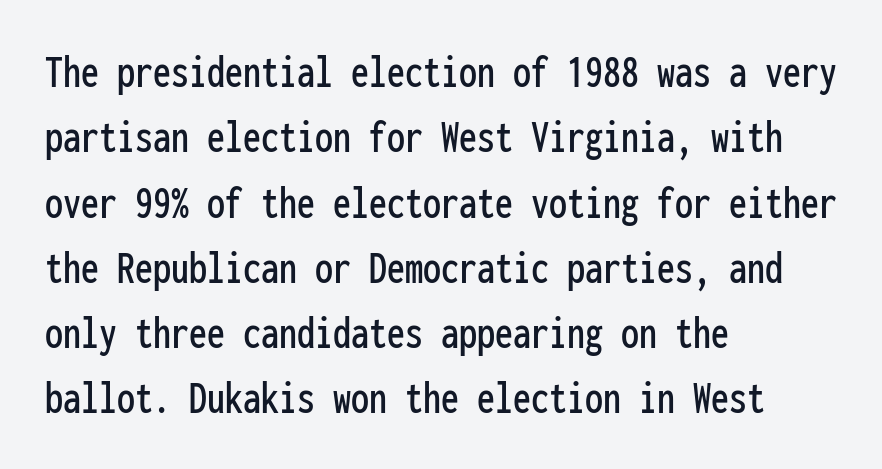
The rendering shows plain stroke endings on the letterforms — a sans-serif design. The specimen omits any rule beneath the text block's lines. The ragged edge is on the right, which tells us the setting is flush left. Is there much room between lines? A standard amount, neither cramped nor airy. Posture: straight, roman, zero tilt.
